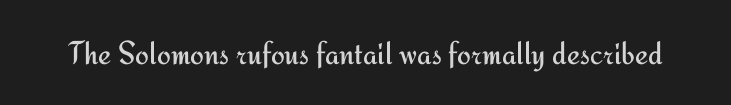
The image shows 33 px regular-weight sans-serif type, upright; set normal letter spacing, not underlined; medium stroke contrast and a small x-height.
